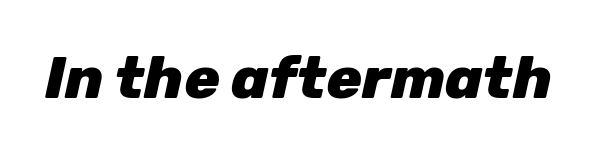
The image shows 59 px heavy type, italic (leaning right); set normal letter spacing, not underlined; low stroke contrast and a medium x-height.
